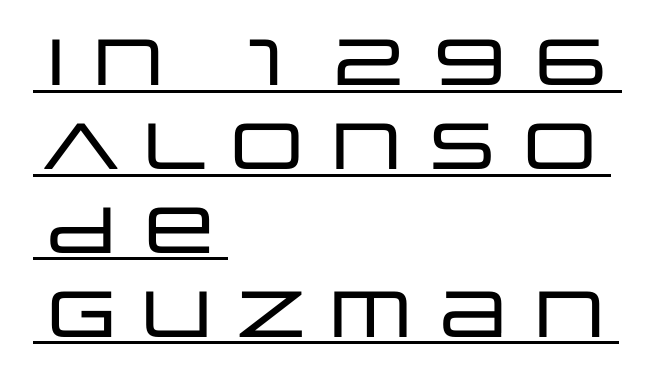
Posture: vertical. Students, note that the glyphs here touch the page at normal intervals. Font category for this specimen: sans-serif. This rendering uses left alignment, leaving the right contour irregular. Spacing verdict: proportional, widths tailored to each character.
